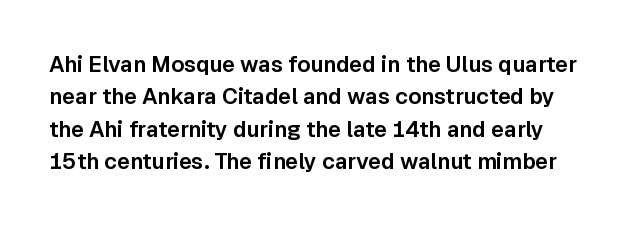
Q: Is the text italic (slanted)? A: No, it is upright.
Q: Is the text underlined? A: No.
Q: Is the spacing between letters normal or unusually wide? A: Normal.
Q: Is the spacing between lines tight, normal or loose? A: Normal.
